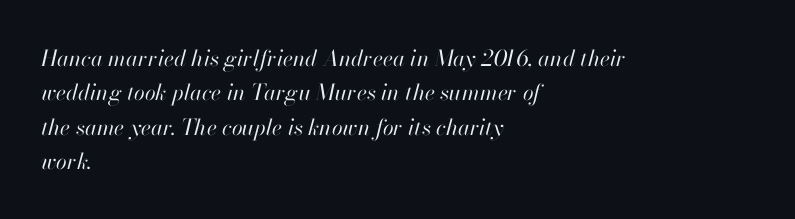
Q: Is the text bold? A: No.
Q: Is the text italic (slanted)? A: Yes, it leans right by about 13 degrees.
Q: Is the text underlined? A: No.
Q: How is the paragraph aligned? A: Left-aligned.
Q: Is the spacing between letters normal or unusually wide? A: Normal.
Q: Is the spacing between lines tight, normal or loose? A: Normal.
